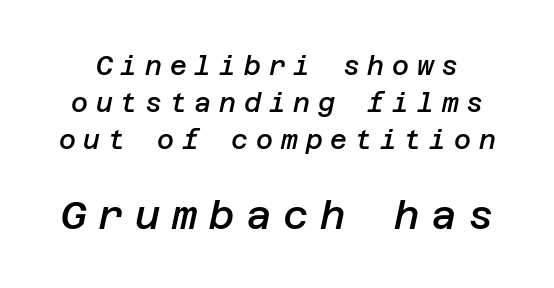
{"italic": "yes", "lean": "right", "slant_degrees": 12, "bold": "semi", "weight": "semibold", "width": "normal", "stroke_contrast": "low", "x_height": "large", "underline": "no", "line_spacing": "normal", "line_spacing_ratio": 1.42, "letter_spacing": "wide", "letter_spacing_em": 0.3, "larger_block": "second", "size_ratio": 1.5, "glyph_px": 39}
